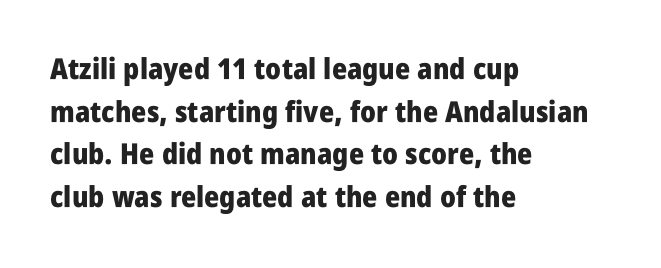
The image shows 29 px heavy, condensed sans-serif type, upright; set left-aligned, normal line spacing (1.47x), normal letter spacing, not underlined; low stroke contrast and a large x-height.
